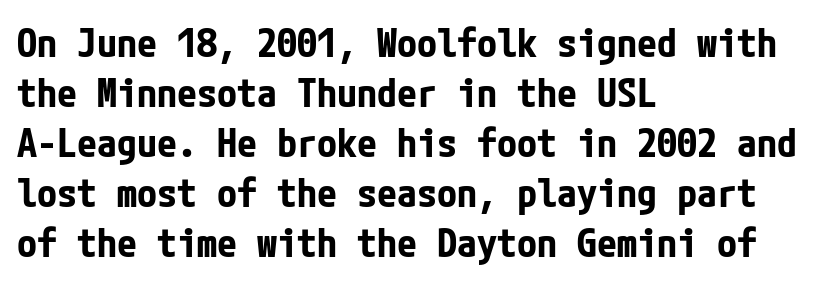
The image shows 40 px bold, condensed sans-serif type, upright; set left-aligned, normal line spacing (1.25x), normal letter spacing, not underlined; low stroke contrast and a medium x-height.
